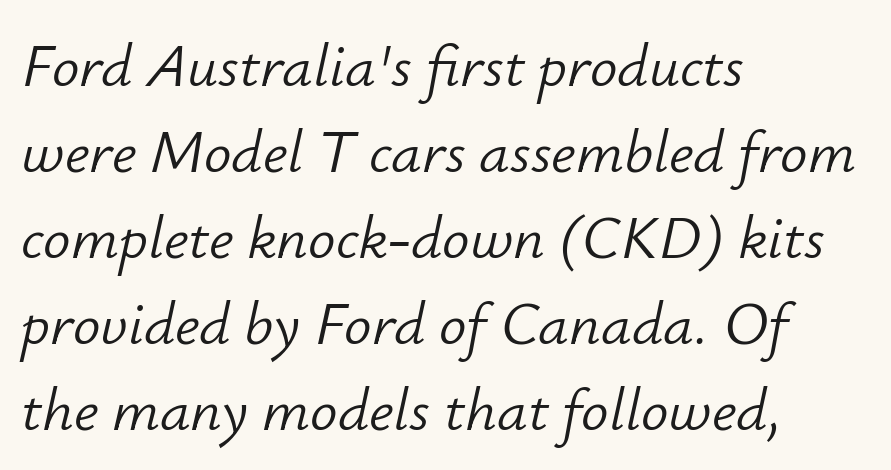
Q: Is the text bold? A: No.
Q: Is the text italic (slanted)? A: Yes, it leans right by about 12 degrees.
Q: Is the text underlined? A: No.
Q: How is the paragraph aligned? A: Left-aligned.
Q: Is the spacing between letters normal or unusually wide? A: Normal.
Q: Is the spacing between lines tight, normal or loose? A: Normal.
Q: Width (condensed, normal, or wide)? A: Normal.
Q: Stroke contrast? A: Low.
Q: x-height? A: Small.
Q: Monospaced? A: No.
